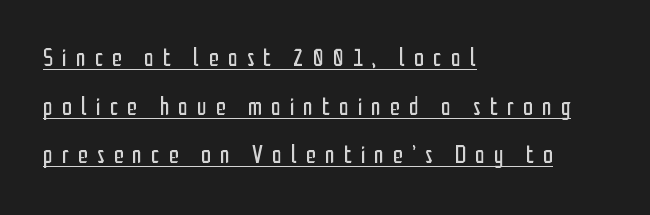
Q: Is the text bold? A: No.
Q: Is the text italic (slanted)? A: No, it is upright.
Q: Is the text underlined? A: Yes.
Q: How is the paragraph aligned? A: Left-aligned.
Q: Is the spacing between letters normal or unusually wide? A: Unusually wide.
Q: Is the spacing between lines tight, normal or loose? A: Loose.
